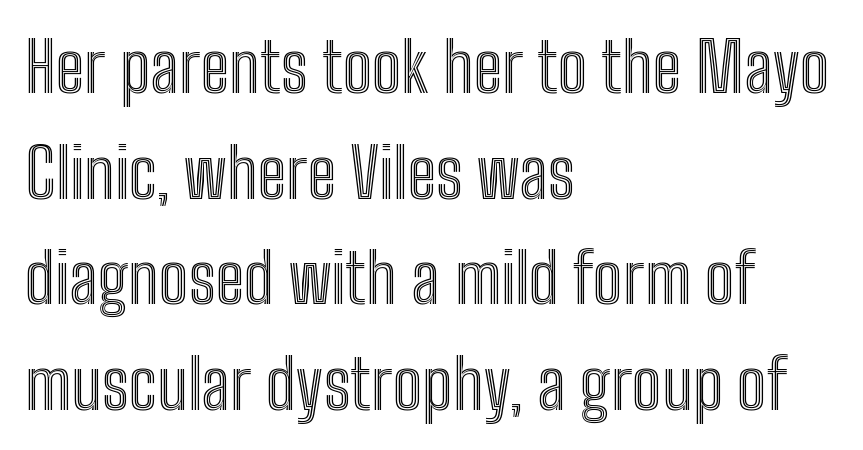
This is roman type, the default non-slanted kind. Notice how descenders clear the ascenders below comfortably — that's standard leading. Each row of text sits above clean, open space. The letterforms sit shoulder to shoulder at normal distance. Note the varied advance widths — an 'i' is clearly narrower than an 'm'.
